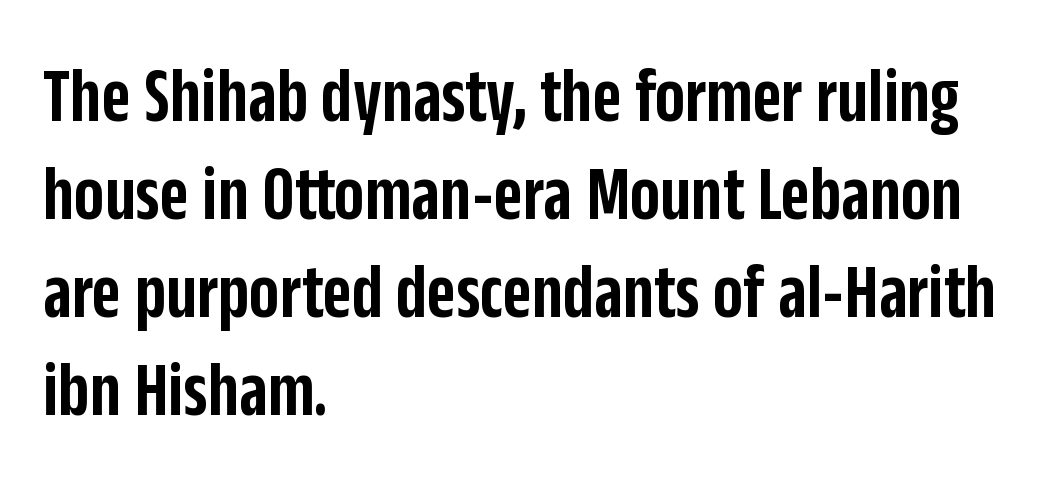
Q: Is the text bold? A: Semi-bold.
Q: Is the text italic (slanted)? A: No, it is upright.
Q: Is the typeface a serif or a sans-serif typeface? A: Sans-serif.
Q: Is the text underlined? A: No.
Q: How is the paragraph aligned? A: Left-aligned.
Q: Is the spacing between letters normal or unusually wide? A: Normal.
Q: Width (condensed, normal, or wide)? A: Condensed.
Q: Stroke contrast? A: Low.
Q: x-height? A: Large.
Q: Monospaced? A: No.
